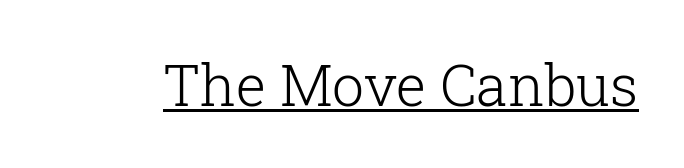
Each line of the rendering has a horizontal stroke beneath the glyphs. The axis of the letterforms is exactly vertical. Font category for this specimen: serif. Do the characters align in a grid? No, the font is proportional. A typesetter would call this zero additional tracking. The typesetting does not lean heavy: it is not bold.
